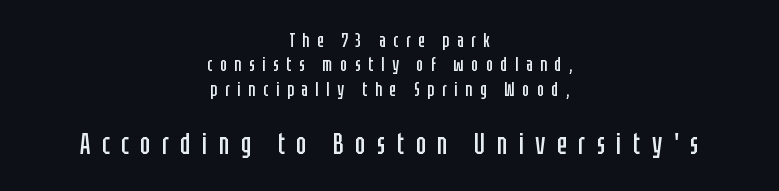
{"serif": "no", "italic": "no", "bold": "no", "weight": "regular", "width": "condensed", "stroke_contrast": "low", "x_height": "large", "monospaced": "no", "underline": "no", "align": "center", "line_spacing_ratio": 1.22, "letter_spacing": "wide", "letter_spacing_em": 0.38, "larger_block": "second", "size_ratio": 1.5, "glyph_px": 30}
